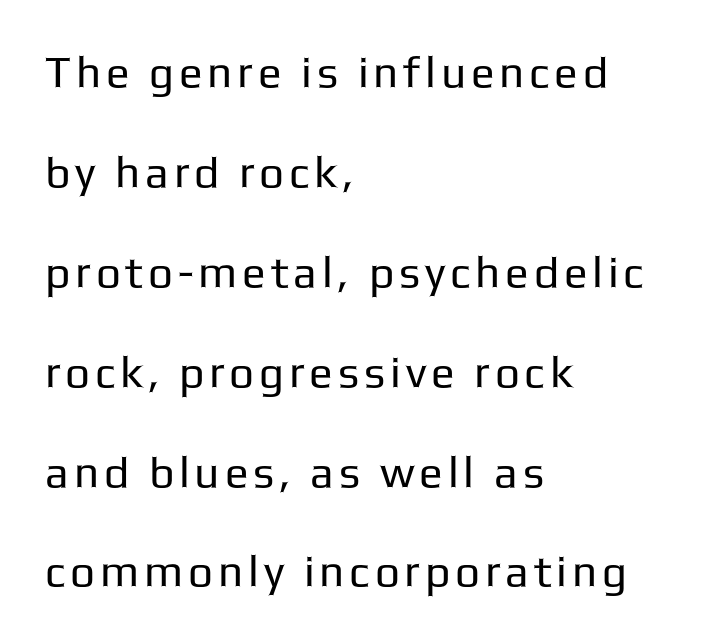
{"serif": "no", "italic": "no", "bold": "no", "weight": "regular", "width": "normal", "stroke_contrast": "low", "x_height": "medium", "monospaced": "no", "underline": "no", "align": "left", "line_spacing": "loose", "line_spacing_ratio": 2.27, "glyph_px": 44}
